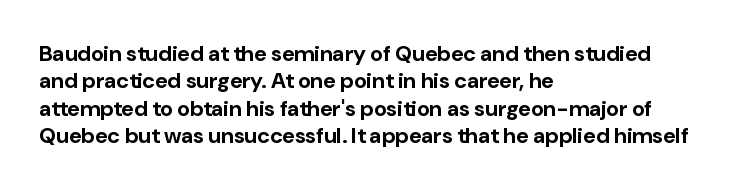
The image shows 22 px bold type, upright; set left-aligned, normal line spacing (1.25x), normal letter spacing, not underlined.
